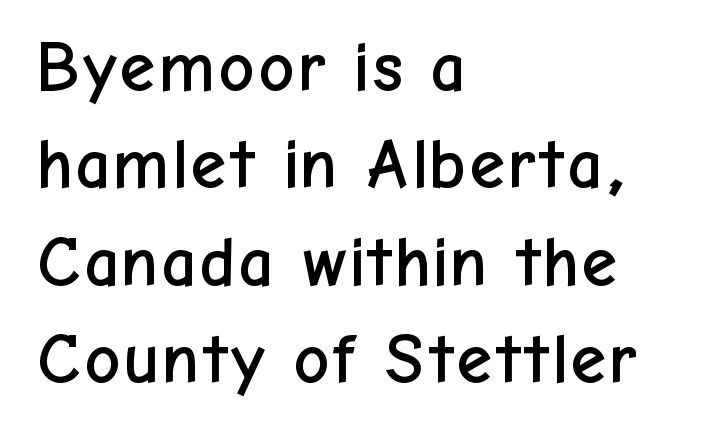
The foot of each line stays bare and open. Stroke terminals: plain, sans-serif. This sample uses an upright cut, with every glyph sitting square on the baseline. The gaps between neighbouring characters are ordinary and unremarkable. Character widths vary here, with narrow letters taking less room than wide ones. If you drew a ruler down the left edge, every line would touch it.
